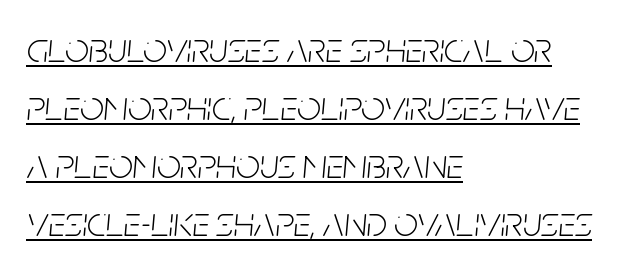
A baseline rule has been typeset under these characters. Between one letter and the next there's only the usual sliver of space. The strokes are not fattened; the text isn't bold. The specimen reads as italic at a glance.
